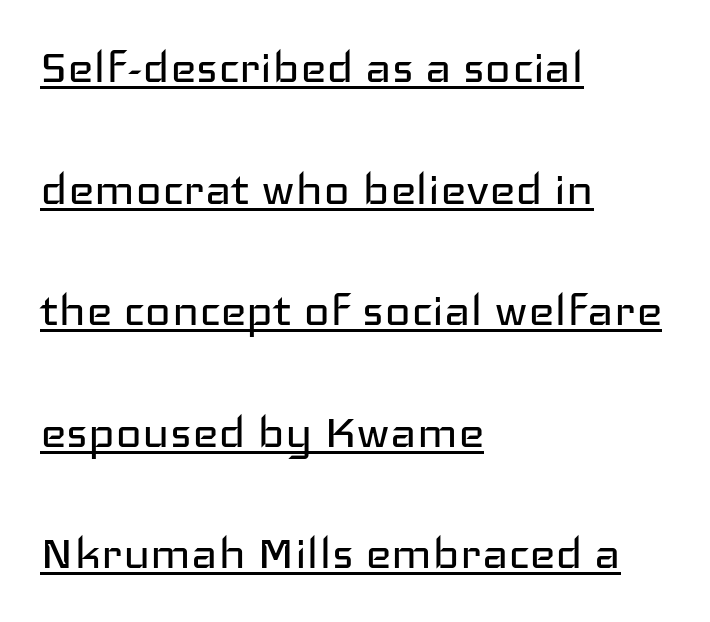
The image shows 56 px regular-weight, wide sans-serif type, upright; set left-aligned, loose line spacing (2.17x), normal letter spacing, underlined; low stroke contrast and a medium x-height.
